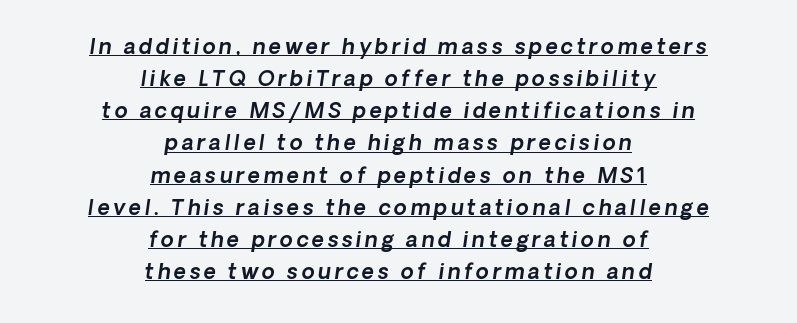
The image shows 21 px text type, italic (leaning right); set centered, normal line spacing (1.53x), underlined.
